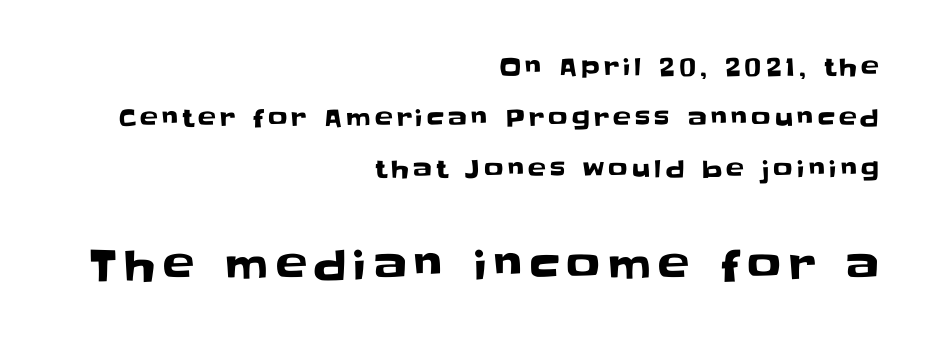
If you measured baseline to baseline, you'd find a long distance. The rendering shows plain stroke endings on the letterforms — a sans-serif design. Varying glyph widths throughout — classic text-font behaviour. In CSS terms this would be text-align: right. You can tell it's not italic because the verticals are truly vertical.
